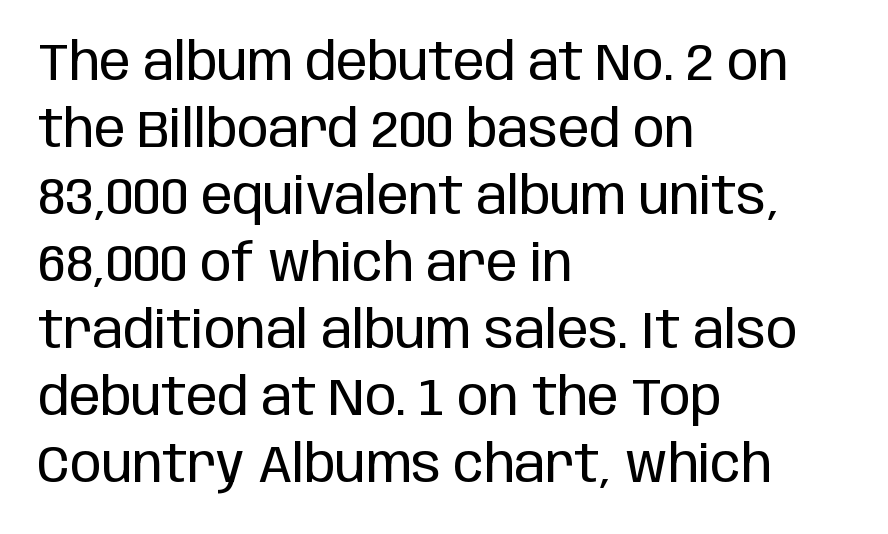
The image shows 52 px regular-weight, condensed sans-serif type, upright; set left-aligned, normal line spacing (1.29x), normal letter spacing, not underlined; low stroke contrast and a large x-height.
